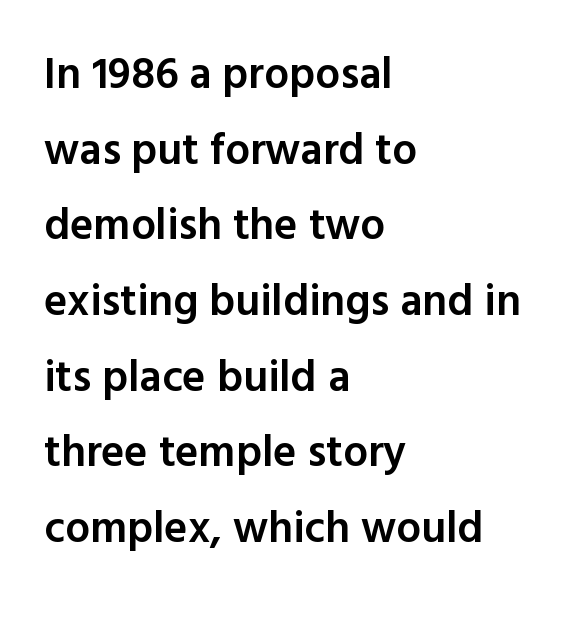
The image shows 44 px semibold sans-serif type, upright; set left-aligned, line spacing 1.72x, normal letter spacing, not underlined; a medium x-height.
